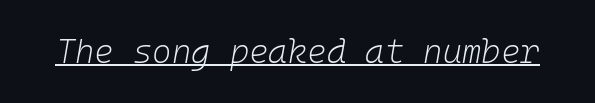
The image shows 33 px light type, italic (leaning right), monospaced; set normal letter spacing, underlined; low stroke contrast and a medium x-height.
